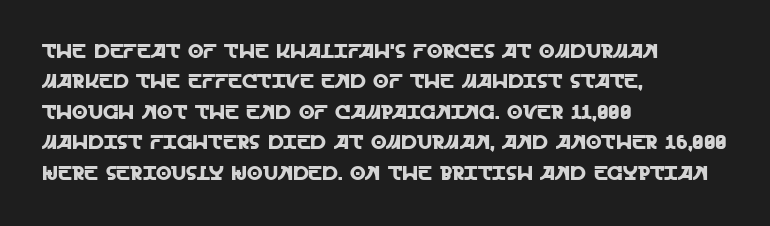
{"italic": "no", "underline": "no", "align": "left", "line_spacing": "normal", "line_spacing_ratio": 1.52, "letter_spacing": "normal", "letter_spacing_em": 0.0, "glyph_px": 20}
